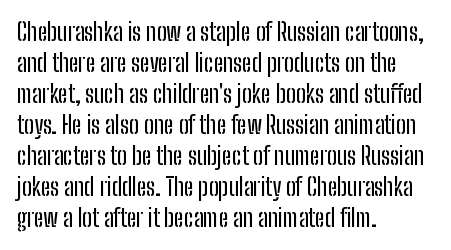
Q: Is the text italic (slanted)? A: No, it is upright.
Q: Is the text underlined? A: No.
Q: How is the paragraph aligned? A: Left-aligned.
Q: Is the spacing between letters normal or unusually wide? A: Normal.
Q: Is the spacing between lines tight, normal or loose? A: Normal.
